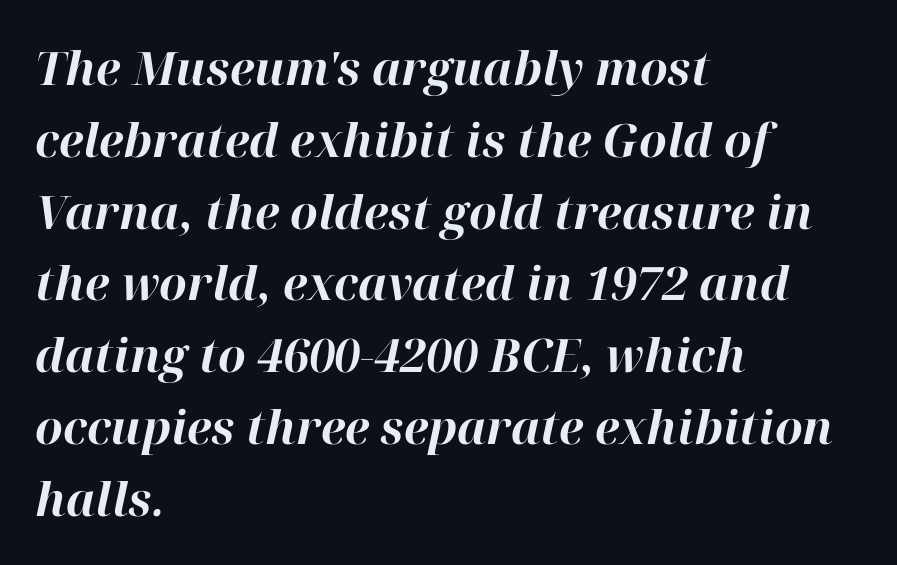
Q: Is the text bold? A: Yes.
Q: Is the text italic (slanted)? A: Yes, it leans right by about 12 degrees.
Q: Is the text underlined? A: No.
Q: How is the paragraph aligned? A: Left-aligned.
Q: Is the spacing between letters normal or unusually wide? A: Normal.
Q: Is the spacing between lines tight, normal or loose? A: Normal.
Q: Width (condensed, normal, or wide)? A: Normal.
Q: Stroke contrast? A: High.
Q: x-height? A: Medium.
Q: Monospaced? A: No.
